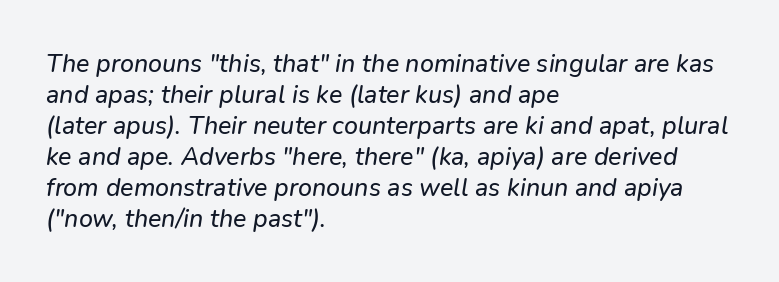
The image shows 25 px text type; set left-aligned, line spacing 1.24x, normal letter spacing, not underlined.
